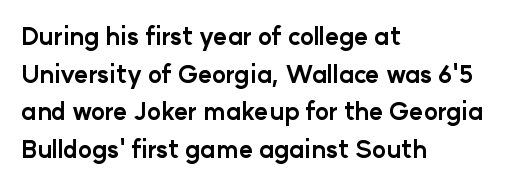
{"italic": "no", "bold": "yes", "underline": "no", "align": "left", "line_spacing": "normal", "line_spacing_ratio": 1.57, "letter_spacing": "normal", "letter_spacing_em": 0.0, "glyph_px": 24}
